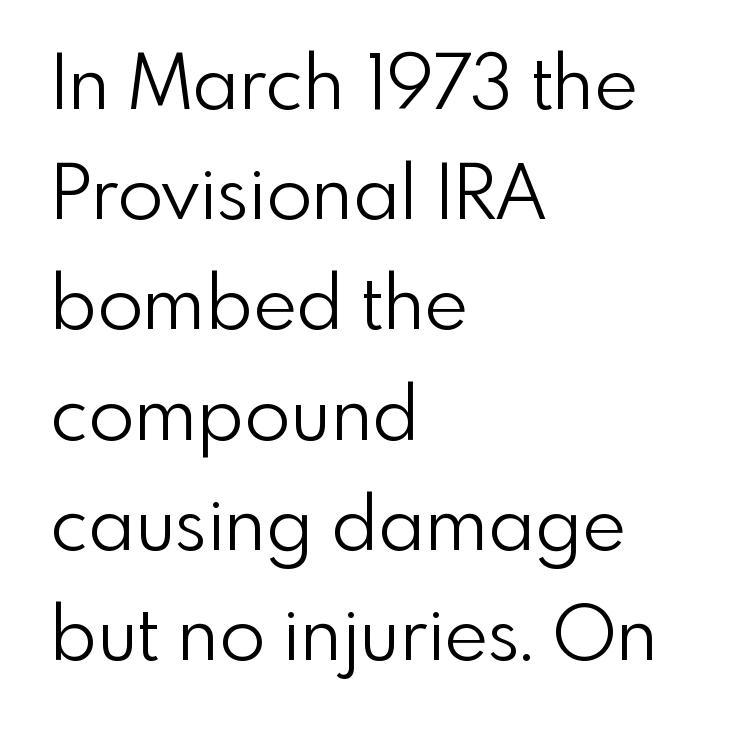
{"serif": "no", "italic": "no", "bold": "no", "weight": "light", "width": "normal", "x_height": "small", "monospaced": "no", "underline": "no", "align": "left", "line_spacing": "normal", "line_spacing_ratio": 1.47, "letter_spacing": "normal", "letter_spacing_em": 0.0, "glyph_px": 75}
